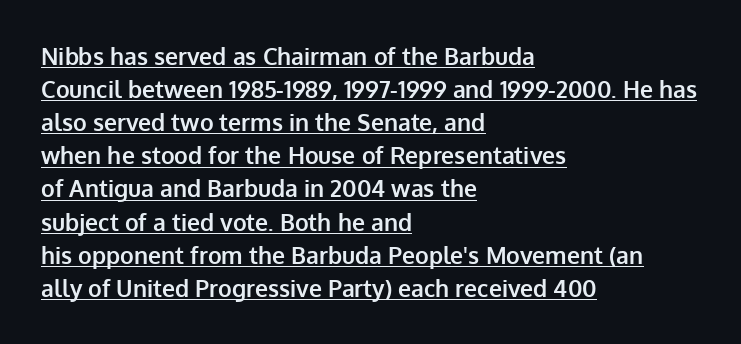
Q: Is the text bold? A: Yes.
Q: Is the text italic (slanted)? A: No, it is upright.
Q: Is the text underlined? A: Yes.
Q: How is the paragraph aligned? A: Left-aligned.
Q: Is the spacing between letters normal or unusually wide? A: Normal.
Q: Is the spacing between lines tight, normal or loose? A: Normal.
